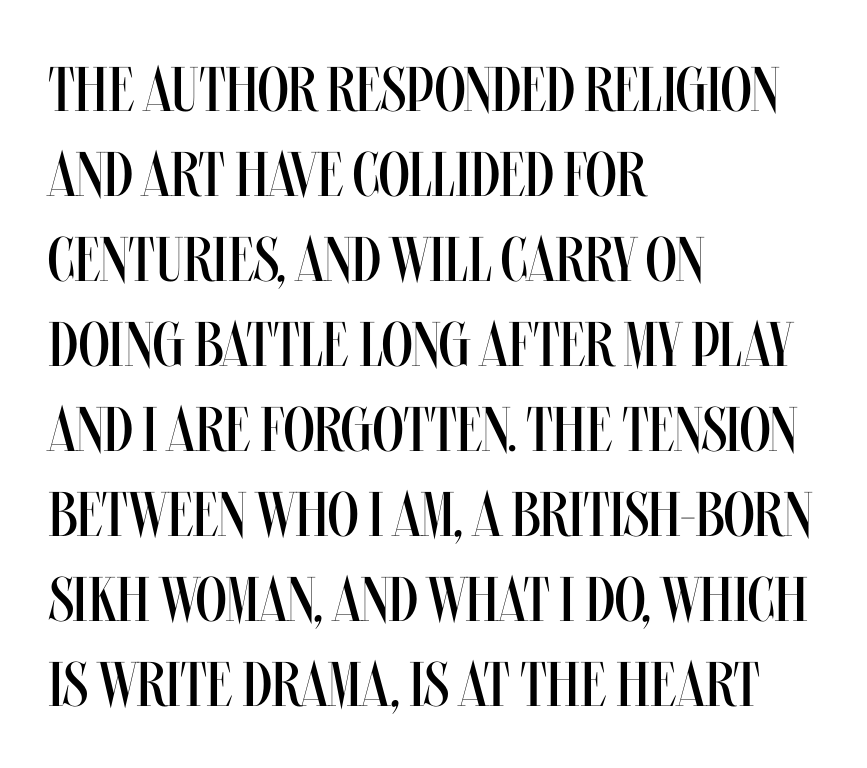
{"italic": "no", "bold": "no", "weight": "regular", "width": "condensed", "stroke_contrast": "medium", "x_height": "large", "monospaced": "no", "underline": "no", "align": "left", "line_spacing": "normal", "line_spacing_ratio": 1.35, "letter_spacing": "normal", "letter_spacing_em": 0.0, "glyph_px": 63}
